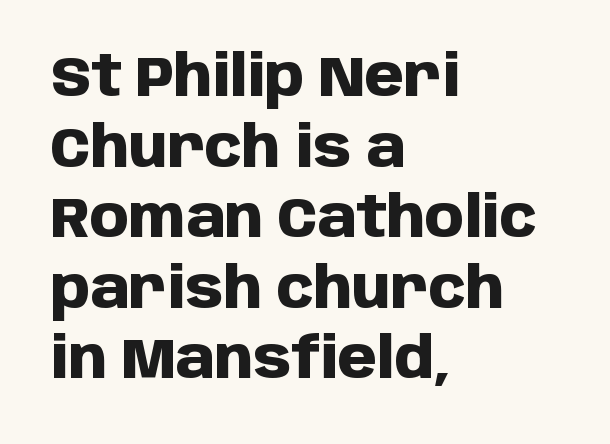
Q: Is the text bold? A: Yes.
Q: Is the text italic (slanted)? A: No, it is upright.
Q: Is the typeface a serif or a sans-serif typeface? A: Sans-serif.
Q: Is the text underlined? A: No.
Q: How is the paragraph aligned? A: Left-aligned.
Q: Is the spacing between letters normal or unusually wide? A: Normal.
Q: Is the spacing between lines tight, normal or loose? A: Normal.
Q: Width (condensed, normal, or wide)? A: Normal.
Q: Stroke contrast? A: Low.
Q: x-height? A: Large.
Q: Monospaced? A: No.
